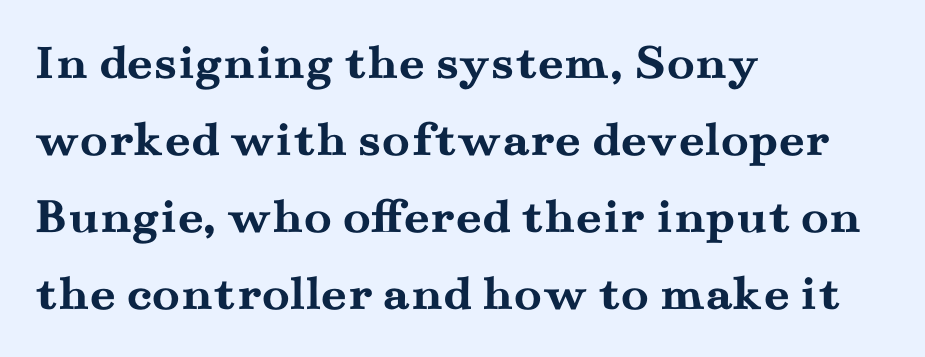
Q: Is the text bold? A: Yes.
Q: Is the text italic (slanted)? A: No, it is upright.
Q: Is the typeface a serif or a sans-serif typeface? A: Serif.
Q: Is the text underlined? A: No.
Q: How is the paragraph aligned? A: Left-aligned.
Q: Is the spacing between letters normal or unusually wide? A: Normal.
Q: Is the spacing between lines tight, normal or loose? A: Normal.
Q: Width (condensed, normal, or wide)? A: Wide.
Q: Stroke contrast? A: Medium.
Q: x-height? A: Small.
Q: Monospaced? A: No.
